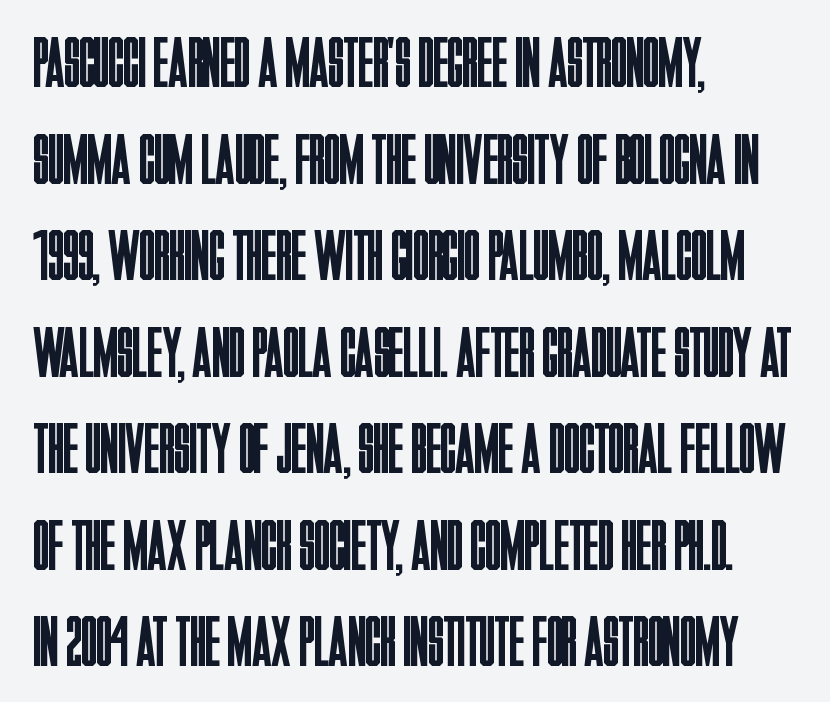
Think of a printed novel: that variable character pitch is what you see here. No extra tracking has been applied to these lines. Is there much room between lines? A standard amount, neither cramped nor airy. No italicization has been applied; the sample stays upright. Stroke terminals: plain, sans-serif. One-word summary of the alignment: left.
